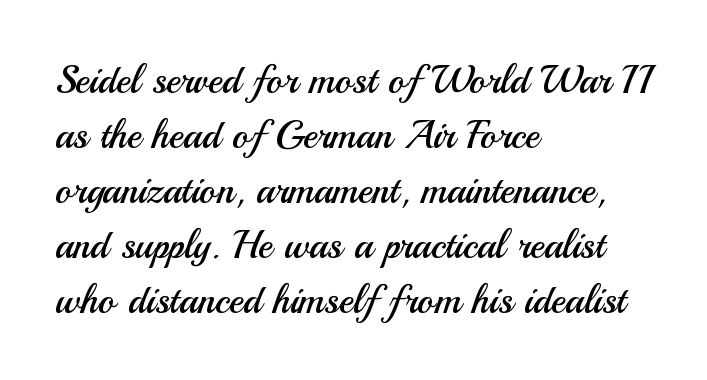
Q: Is the text bold? A: No.
Q: Is the text italic (slanted)? A: Yes.
Q: Is the typeface a serif or a sans-serif typeface? A: Sans-serif.
Q: Is the text underlined? A: No.
Q: How is the paragraph aligned? A: Left-aligned.
Q: Is the spacing between letters normal or unusually wide? A: Normal.
Q: Is the spacing between lines tight, normal or loose? A: Normal.
Q: Width (condensed, normal, or wide)? A: Normal.
Q: Stroke contrast? A: Medium.
Q: x-height? A: Small.
Q: Monospaced? A: No.
